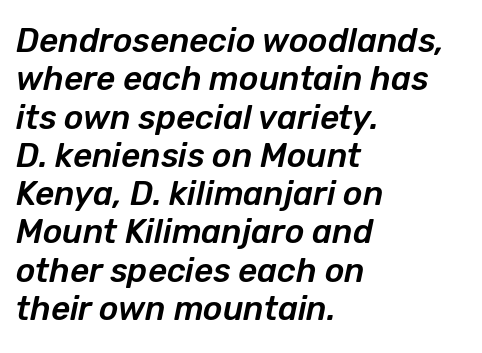
The image shows 33 px text type, italic (leaning right); set left-aligned, line spacing 1.16x, normal letter spacing, not underlined; low stroke contrast and a medium x-height.
